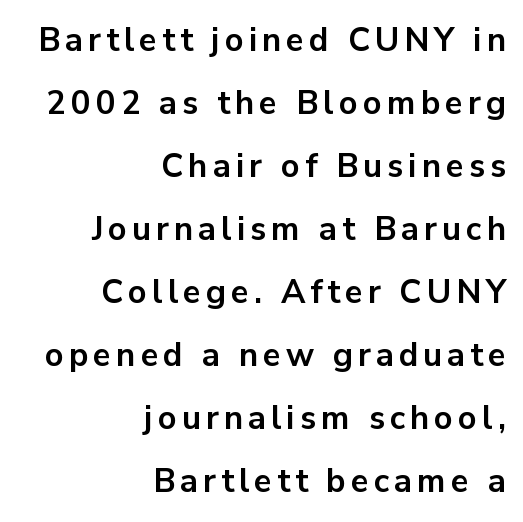
Is there much room between lines? Yes — plenty of vertical air separates them. You could not count columns in this text — the font is proportionally spaced. The space directly below the letters is spotless. Nothing sits at the stroke ends, so this counts as sans-serif. What weight is shown? A full bold with thick strokes.
